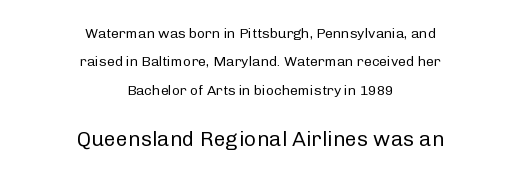
The image shows 21 px text type, upright; set centered, loose line spacing (2.03x), normal letter spacing, not underlined; the second (bottom) block is 1.5x larger.
